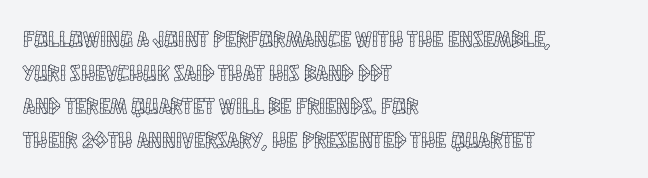
Q: Is the text italic (slanted)? A: No, it is upright.
Q: Is the text underlined? A: No.
Q: How is the paragraph aligned? A: Left-aligned.
Q: Is the spacing between letters normal or unusually wide? A: Normal.
Q: Is the spacing between lines tight, normal or loose? A: Normal.
